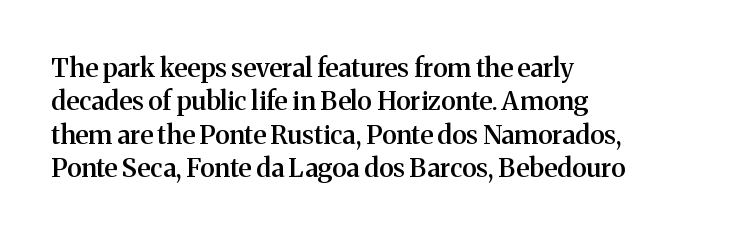
The line texture is even and compact thanks to regular tracking. Tall strokes in this sample are plumb rather than angled. The paragraph shown leans on its left margin. The strip under each line holds only bare page.
